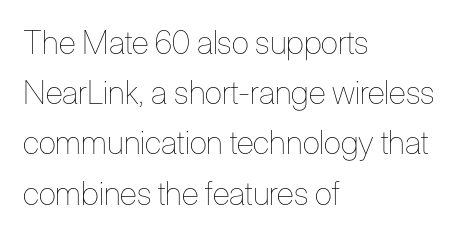
Designer's note — italics off, roman on. Each letter keeps its own natural width here, so spacing adapts to shape. The paragraph has a hard left edge and a soft right edge. These lines sit exactly where default settings would place them. No chunkiness to these letters — they're not bold.
